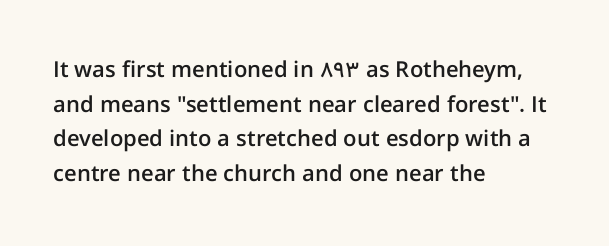
The image shows 22 px text type, upright; set left-aligned, normal line spacing (1.57x), normal letter spacing, not underlined.
